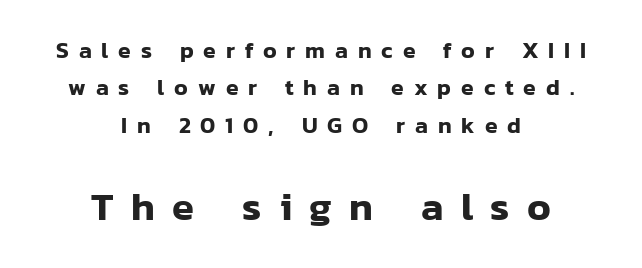
This sample has the flowing, uneven cadence of proportional lettering. A sans-serif font was chosen for this passage. Tall strokes in this sample are plumb rather than angled. The letters are spread apart with noticeably loose tracking. The specimen omits any rule beneath the text block's lines.
